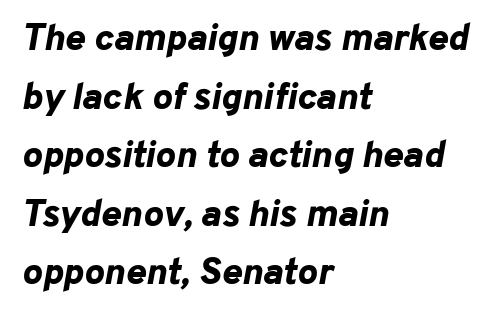
Glance below the letters and you will spot only blank space. Look at the stroke-to-counter ratio: heavy, a bold. Each new line begins a customary step beneath the previous one. The whole block is typeset with a tilt.
